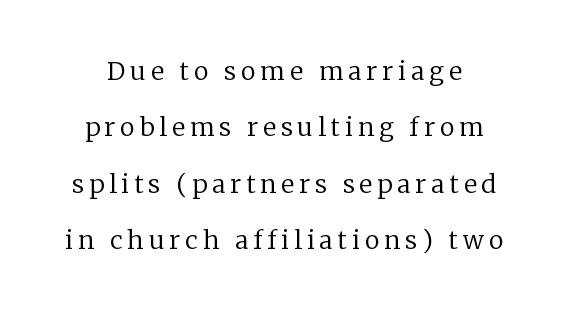
Successive baselines arrive slowly, with a big drop between each. Glance below the letters and you will spot only blank space. Designer's note — italics off, roman on. The tracking jumps out immediately: characters are airy and widely separated.
